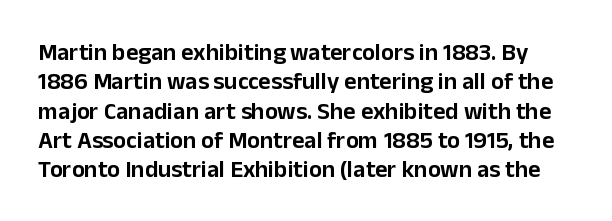
{"italic": "no", "underline": "no", "line_spacing_ratio": 1.22, "letter_spacing": "normal", "letter_spacing_em": 0.0, "glyph_px": 24}
